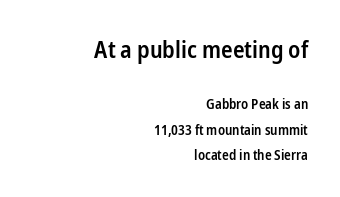
Q: Is the text bold? A: Semi-bold.
Q: Is the text italic (slanted)? A: No, it is upright.
Q: Is the text underlined? A: No.
Q: How is the paragraph aligned? A: Right-aligned.
Q: Is the spacing between letters normal or unusually wide? A: Normal.
Q: Which block of text is set in a larger size, the first (top) or the second (bottom)? A: The first (top) one.
